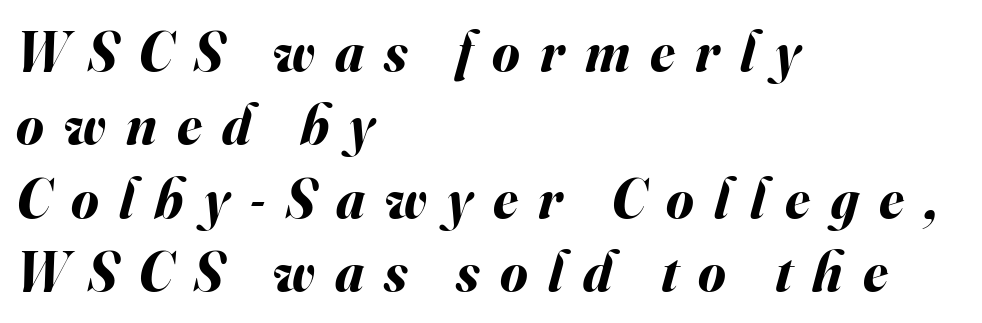
The image shows 56 px bold type, italic (leaning right); set left-aligned, normal line spacing (1.31x), unusually wide letter spacing (+0.36 em), not underlined; medium stroke contrast and a small x-height.
